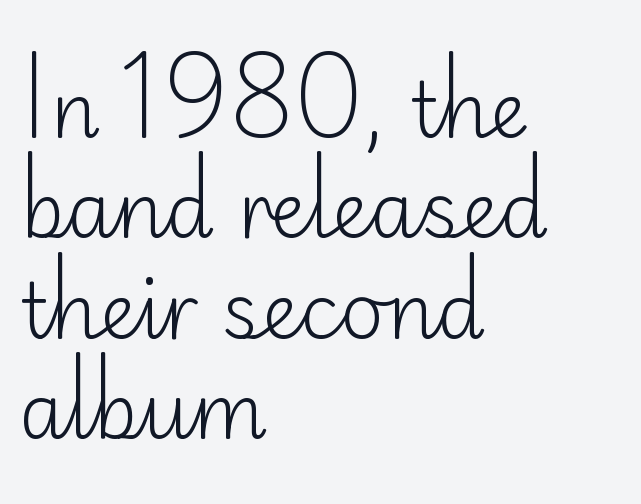
The image shows 76 px light sans-serif type, upright; set left-aligned, normal line spacing (1.32x), normal letter spacing, not underlined; low stroke contrast and a small x-height.
